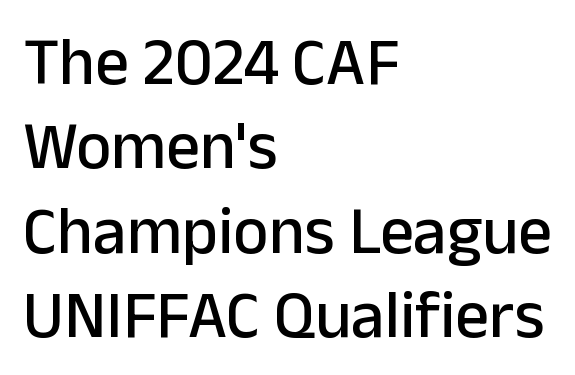
{"serif": "no", "italic": "no", "width": "normal", "stroke_contrast": "low", "x_height": "medium", "monospaced": "no", "underline": "no", "align": "left", "line_spacing": "normal", "line_spacing_ratio": 1.26, "letter_spacing": "normal", "letter_spacing_em": 0.0, "glyph_px": 67}
